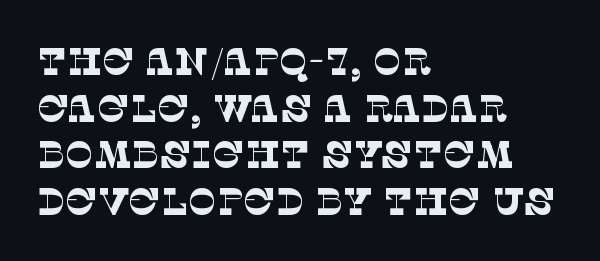
{"serif": "yes", "bold": "no", "weight": "thin", "width": "normal", "stroke_contrast": "low", "x_height": "large", "monospaced": "no", "underline": "no", "align": "left", "line_spacing_ratio": 1.23, "letter_spacing": "normal", "letter_spacing_em": 0.0, "glyph_px": 38}
